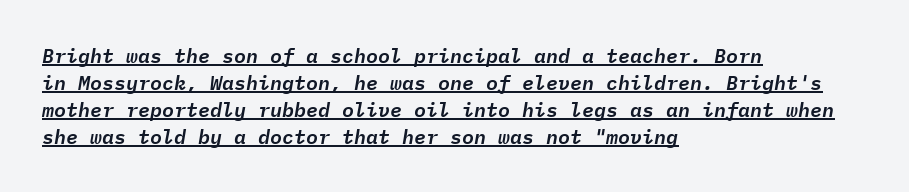
Q: Is the text italic (slanted)? A: Yes, it leans right by about 9 degrees.
Q: Is the text underlined? A: Yes.
Q: How is the paragraph aligned? A: Left-aligned.
Q: Is the spacing between letters normal or unusually wide? A: Normal.
Q: Is the spacing between lines tight, normal or loose? A: Normal.
